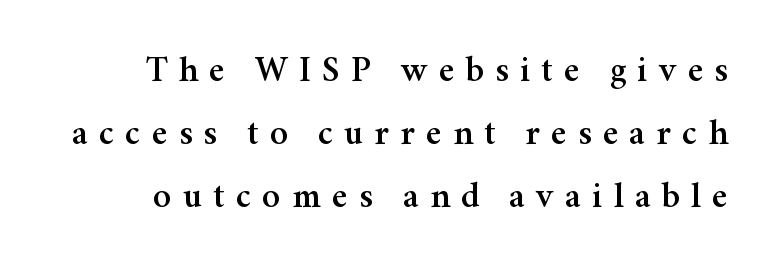
{"serif": "yes", "italic": "no", "width": "normal", "stroke_contrast": "medium", "x_height": "medium", "monospaced": "no", "underline": "no", "line_spacing_ratio": 1.75, "letter_spacing": "wide", "letter_spacing_em": 0.31, "glyph_px": 36}
